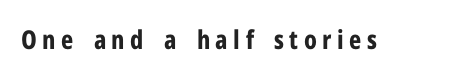
The image shows 26 px bold type, upright; set unusually wide letter spacing (+0.21 em), not underlined.
